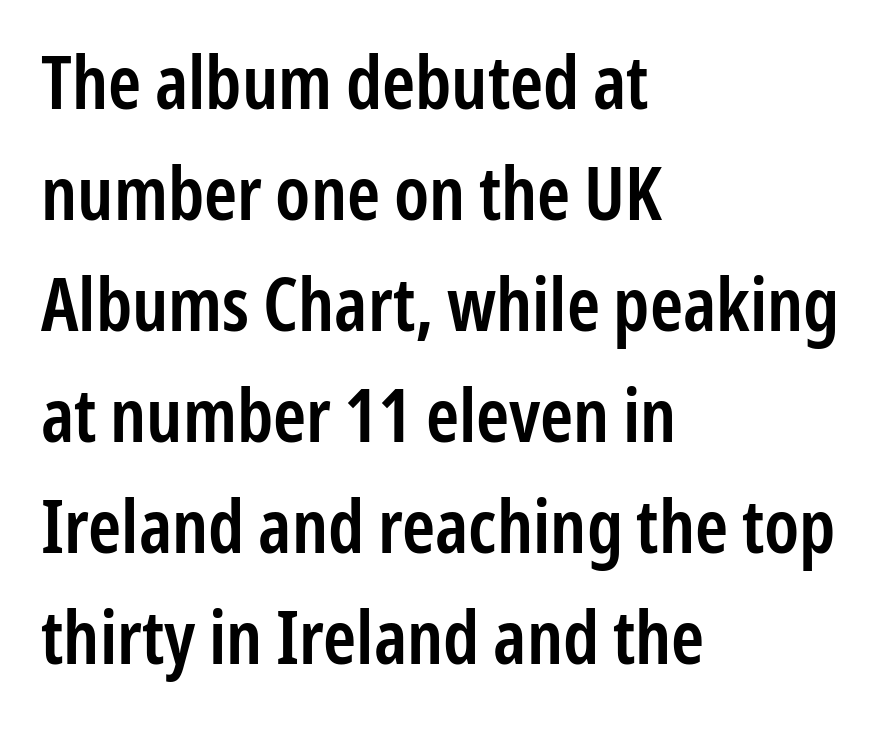
Q: Is the text bold? A: Semi-bold.
Q: Is the text italic (slanted)? A: No, it is upright.
Q: Is the typeface a serif or a sans-serif typeface? A: Sans-serif.
Q: Is the text underlined? A: No.
Q: How is the paragraph aligned? A: Left-aligned.
Q: Is the spacing between letters normal or unusually wide? A: Normal.
Q: Is the spacing between lines tight, normal or loose? A: Normal.
Q: Width (condensed, normal, or wide)? A: Condensed.
Q: Stroke contrast? A: Low.
Q: x-height? A: Medium.
Q: Monospaced? A: No.
